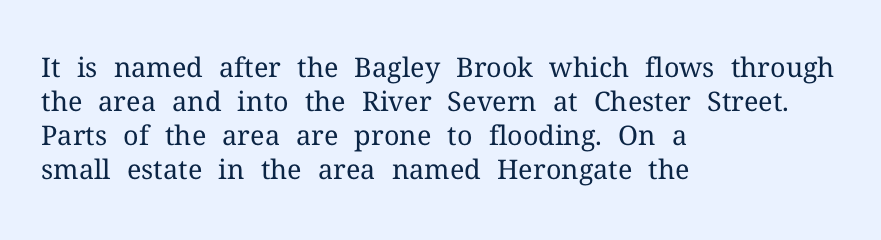
{"italic": "no", "bold": "no", "underline": "no", "align": "left", "line_spacing": "normal", "line_spacing_ratio": 1.26, "letter_spacing": "normal", "letter_spacing_em": 0.0, "glyph_px": 27}
